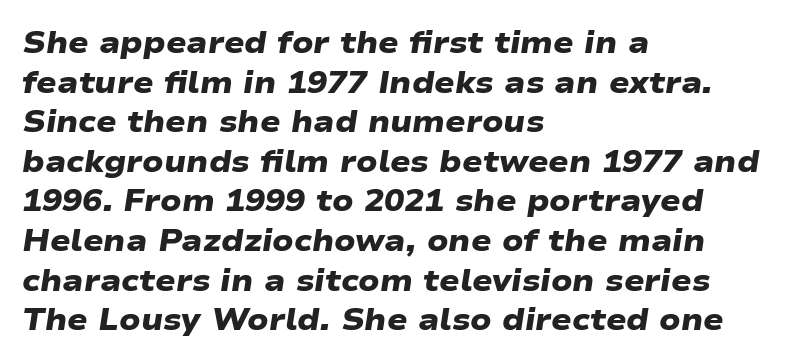
The image shows 30 px heavy, wide sans-serif type; set left-aligned, normal line spacing (1.32x), normal letter spacing, not underlined; low stroke contrast and a medium x-height.
